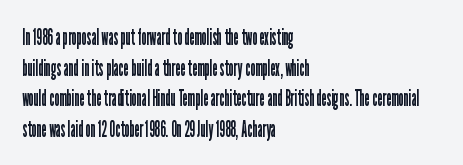
Vertical spacing — default. The text block is weighted toward the left margin, trailing off unevenly rightward. The baseline area is clear. These lines keep a tight, regular rhythm from letter to letter. No extra ink here — the face is not bold.
